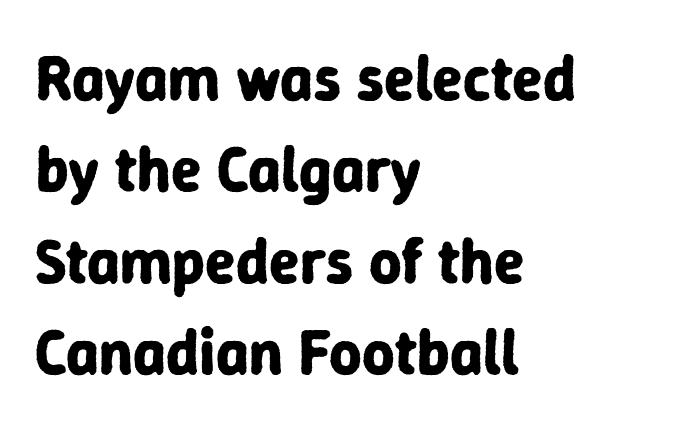
Q: Is the text bold? A: Yes.
Q: Is the text italic (slanted)? A: No, it is upright.
Q: Is the typeface a serif or a sans-serif typeface? A: Sans-serif.
Q: Is the text underlined? A: No.
Q: How is the paragraph aligned? A: Left-aligned.
Q: Is the spacing between letters normal or unusually wide? A: Normal.
Q: Is the spacing between lines tight, normal or loose? A: Normal.
Q: Width (condensed, normal, or wide)? A: Normal.
Q: Stroke contrast? A: Low.
Q: x-height? A: Medium.
Q: Monospaced? A: No.
